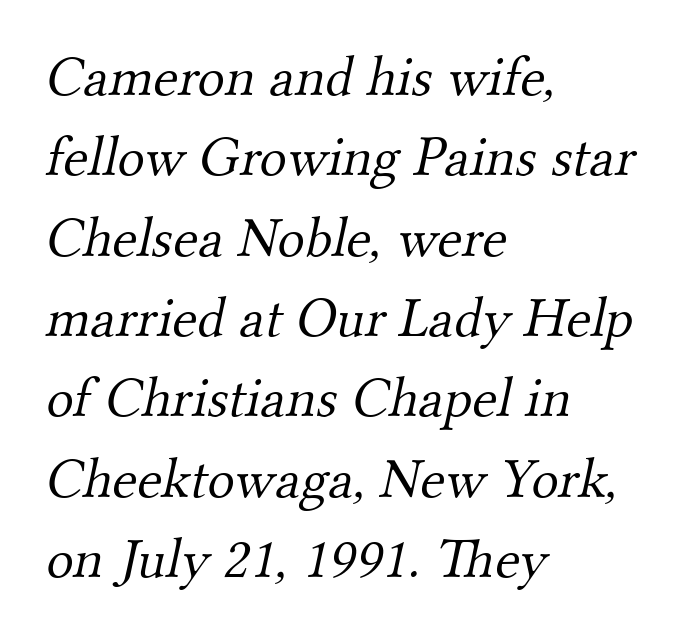
{"serif": "yes", "bold": "no", "weight": "light", "width": "normal", "stroke_contrast": "medium", "x_height": "small", "monospaced": "no", "underline": "no", "align": "left", "line_spacing": "normal", "line_spacing_ratio": 1.41, "letter_spacing": "normal", "letter_spacing_em": 0.0, "glyph_px": 57}
